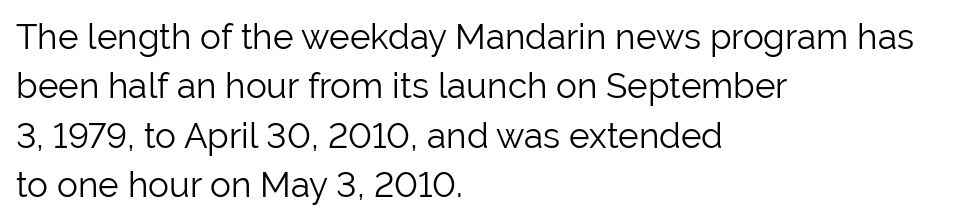
If you drew a ruler down the left edge, every line would touch it. The letters advance in unequal steps, a hallmark of proportional type. The lines sit at an ordinary, default distance from one another. Posture: vertical.
